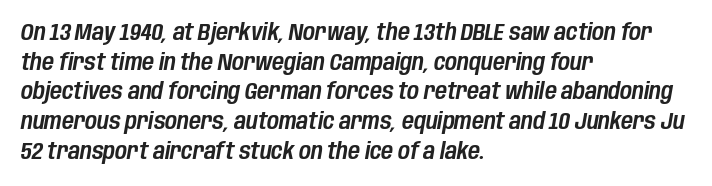
Nobody touched the tracking dial on this one. The passage shown is not underscored anywhere. If you drew a ruler down the left edge, every line would touch it. The font's italic variant was chosen for this text. The rows are spaced the way most documents space them.
